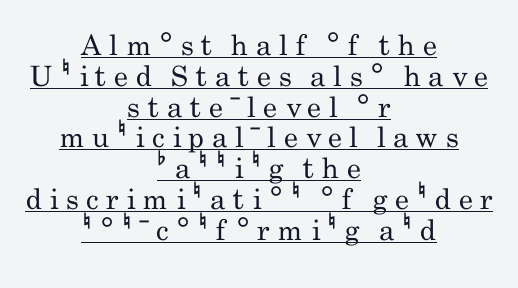
Very little white space separates one row of letters from the next. Is the letter spacing exaggerated? Yes — the characters are pushed far apart. These lines are composed in type without serifs. Each line of the rendering has a horizontal stroke beneath the glyphs.
